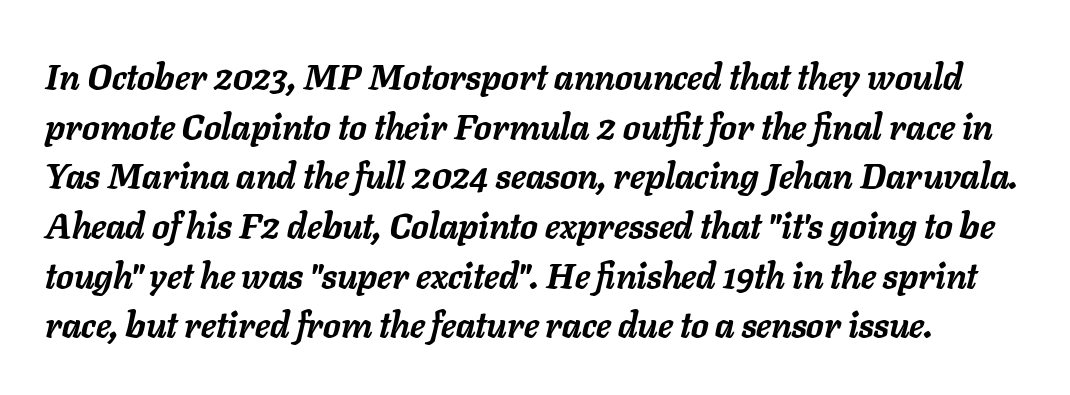
The image shows 35 px semibold type, italic (leaning right); set normal line spacing (1.42x), normal letter spacing, not underlined; low stroke contrast and a medium x-height.
